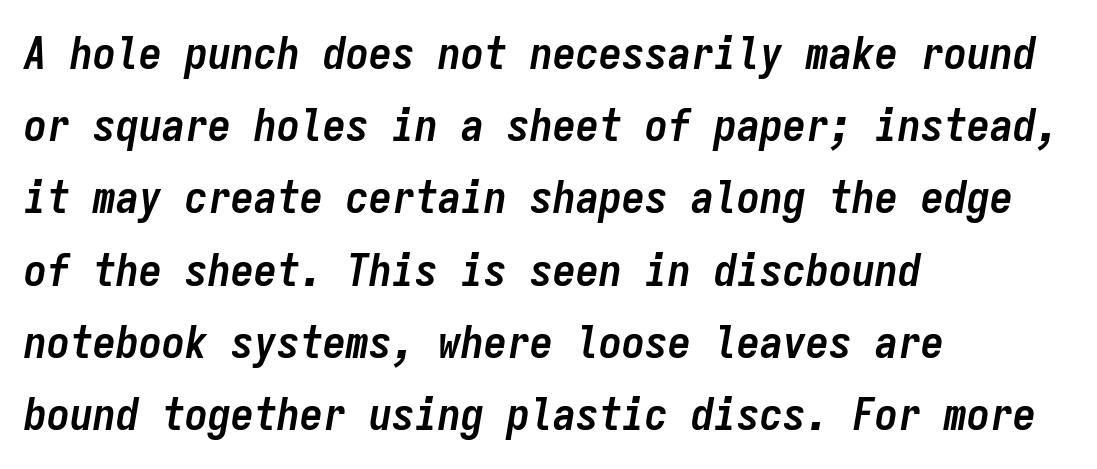
{"italic": "yes", "lean": "right", "slant_degrees": 9, "bold": "yes", "weight": "semibold", "width": "condensed", "stroke_contrast": "low", "x_height": "medium", "monospaced": "yes", "underline": "no", "align": "left", "line_spacing": "normal", "line_spacing_ratio": 1.57, "letter_spacing": "normal", "letter_spacing_em": 0.0, "glyph_px": 46}
